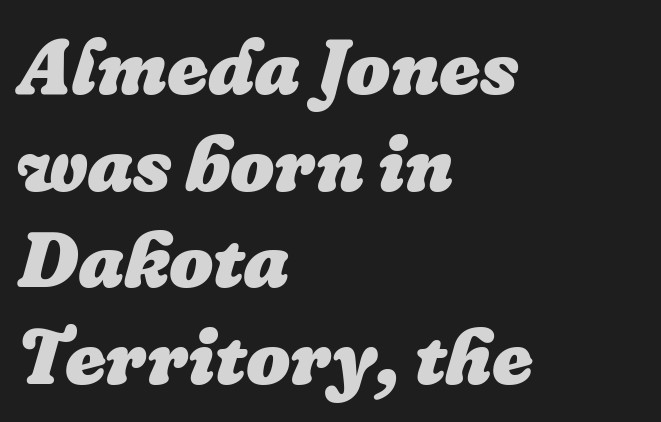
The image shows 78 px heavy type, italic (leaning right); set left-aligned, line spacing 1.24x, normal letter spacing, not underlined; low stroke contrast and a medium x-height.
